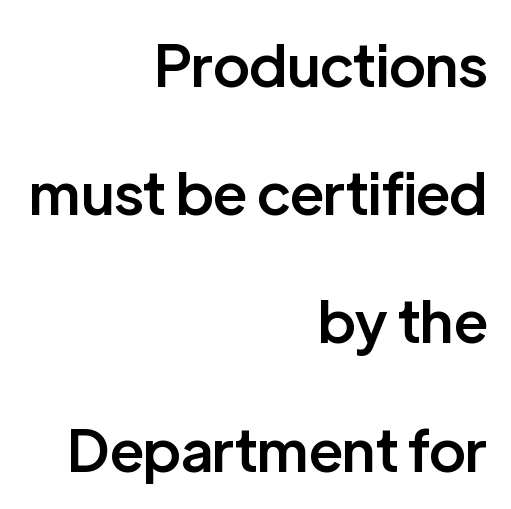
The image shows 58 px semibold sans-serif type, upright; set right-aligned, loose line spacing (2.21x), normal letter spacing, not underlined; low stroke contrast and a medium x-height.
